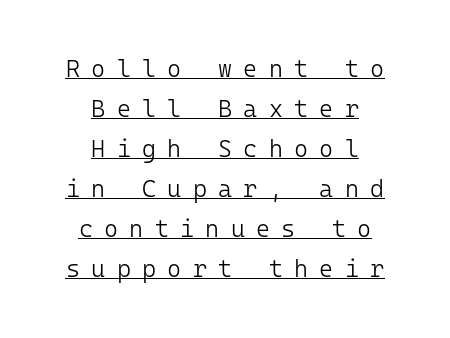
This sample keeps an unexceptional amount of space between lines. The specimen reads as upright at a glance. In CSS terms this would be text-align: center. Weight: not bold — regular or lighter. Compared with typical body copy, the letter spacing here is much looser. Somebody hit Ctrl+U on this one — the words are underlined.
